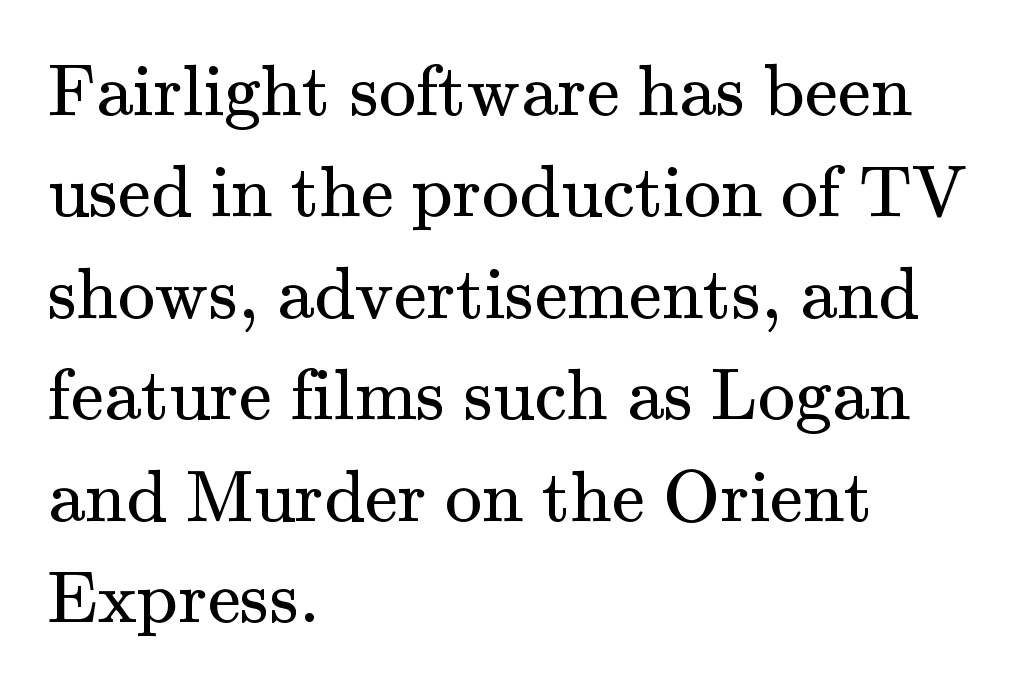
If you drew a ruler down the left edge, every line would touch it. Varying glyph widths throughout — classic text-font behaviour. Vertically, the passage feels balanced, rows spaced as you'd expect. Every stem runs plumb, perpendicular to the baseline. Bare-footed words on every line. The passage shown has conventional tracking throughout.
